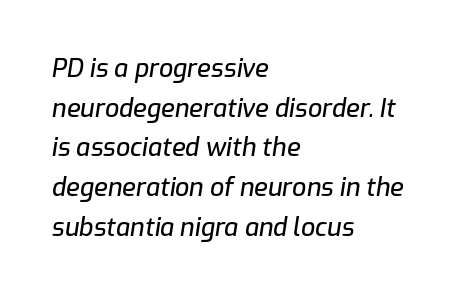
{"italic": "yes", "lean": "right", "slant_degrees": 9, "underline": "no", "align": "left", "line_spacing": "normal", "line_spacing_ratio": 1.59, "letter_spacing": "normal", "letter_spacing_em": 0.0, "glyph_px": 25}
